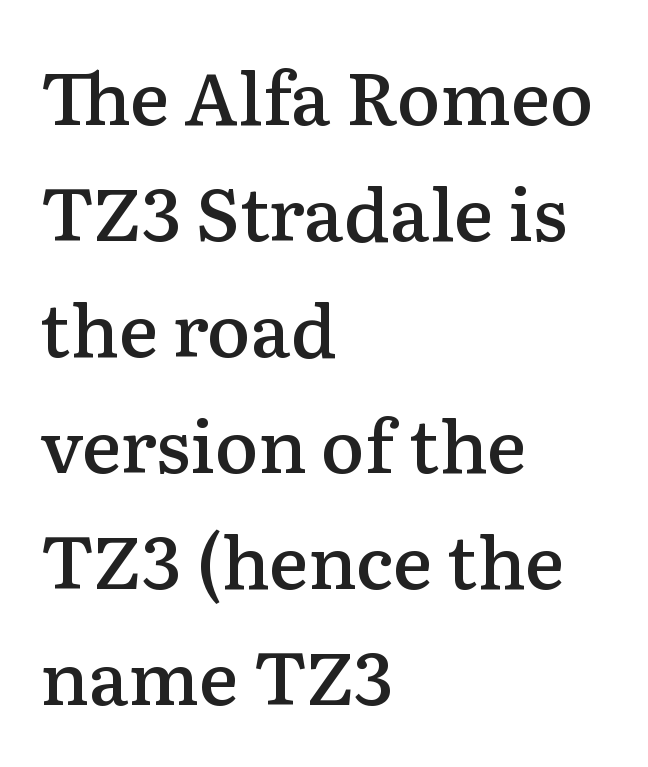
{"serif": "yes", "italic": "no", "bold": "semi", "weight": "semibold", "width": "normal", "stroke_contrast": "medium", "x_height": "medium", "monospaced": "no", "underline": "no", "align": "left", "line_spacing": "normal", "line_spacing_ratio": 1.59, "letter_spacing": "normal", "letter_spacing_em": 0.0, "glyph_px": 73}
